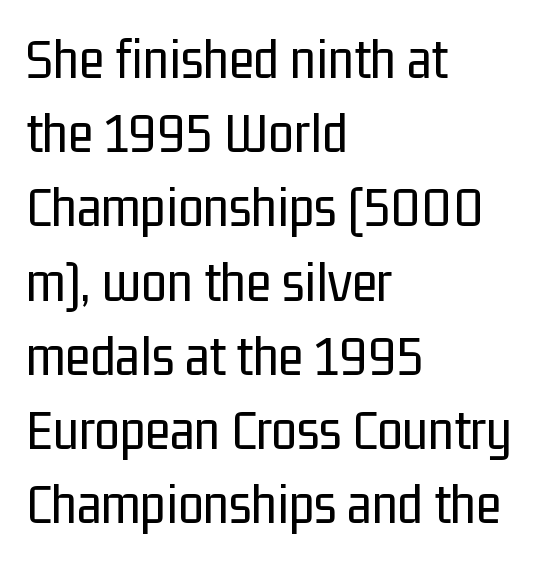
Q: Is the text bold? A: No.
Q: Is the text italic (slanted)? A: No, it is upright.
Q: Is the typeface a serif or a sans-serif typeface? A: Sans-serif.
Q: Is the text underlined? A: No.
Q: How is the paragraph aligned? A: Left-aligned.
Q: Is the spacing between letters normal or unusually wide? A: Normal.
Q: Is the spacing between lines tight, normal or loose? A: Normal.
Q: Width (condensed, normal, or wide)? A: Condensed.
Q: Stroke contrast? A: Low.
Q: x-height? A: Medium.
Q: Monospaced? A: No.
